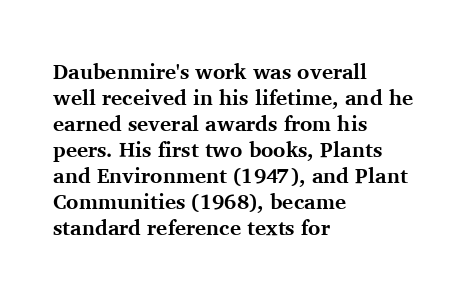
{"italic": "no", "bold": "yes", "underline": "no", "align": "left", "line_spacing_ratio": 1.24, "letter_spacing": "normal", "letter_spacing_em": 0.0, "glyph_px": 21}
